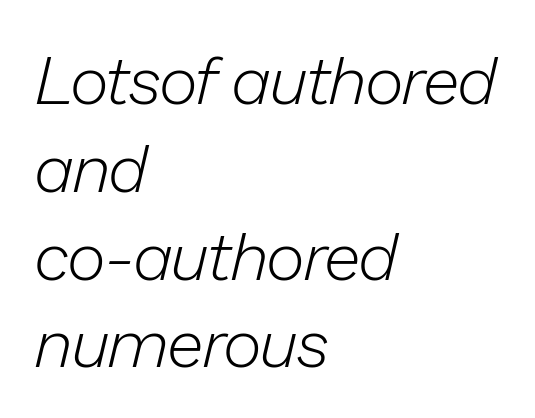
Horizontally, the lines are justified to the leading edge only. The letters advance in unequal steps, a hallmark of proportional type. Does the leading feel generous? No, just average. The zone under the glyphs is completely vacant.
